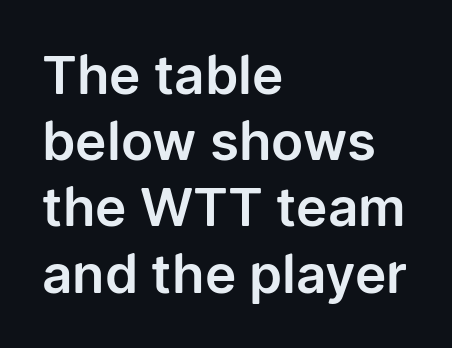
The image shows 53 px sans-serif type, upright; set left-aligned, normal line spacing (1.25x), normal letter spacing, not underlined; low stroke contrast and a medium x-height.
